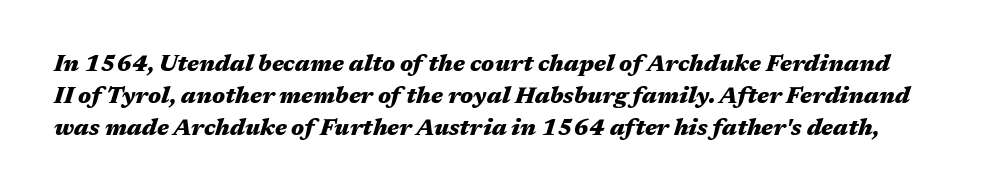
The image shows 23 px bold type, italic (leaning right); set normal line spacing (1.39x), normal letter spacing, not underlined.
